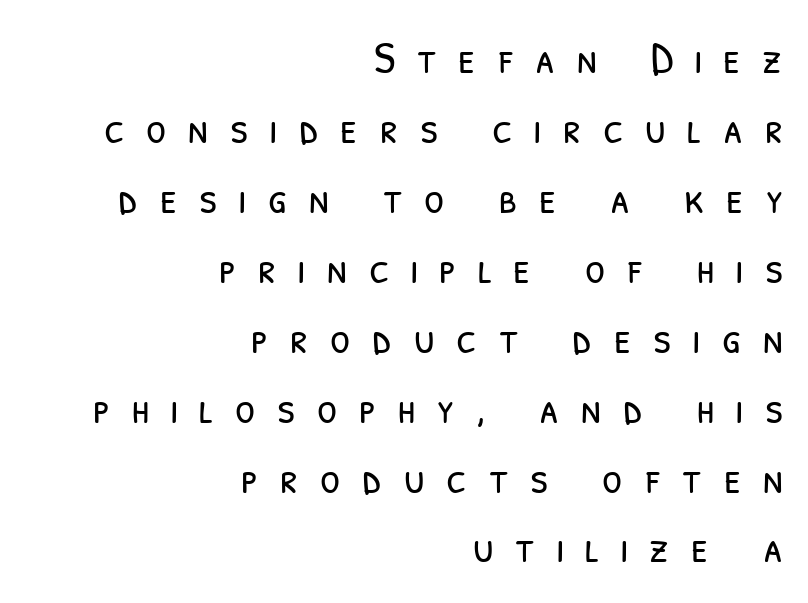
The image shows 46 px light, condensed sans-serif type; set right-aligned, normal line spacing (1.52x), unusually wide letter spacing (+0.47 em), not underlined; low stroke contrast and a medium x-height.
